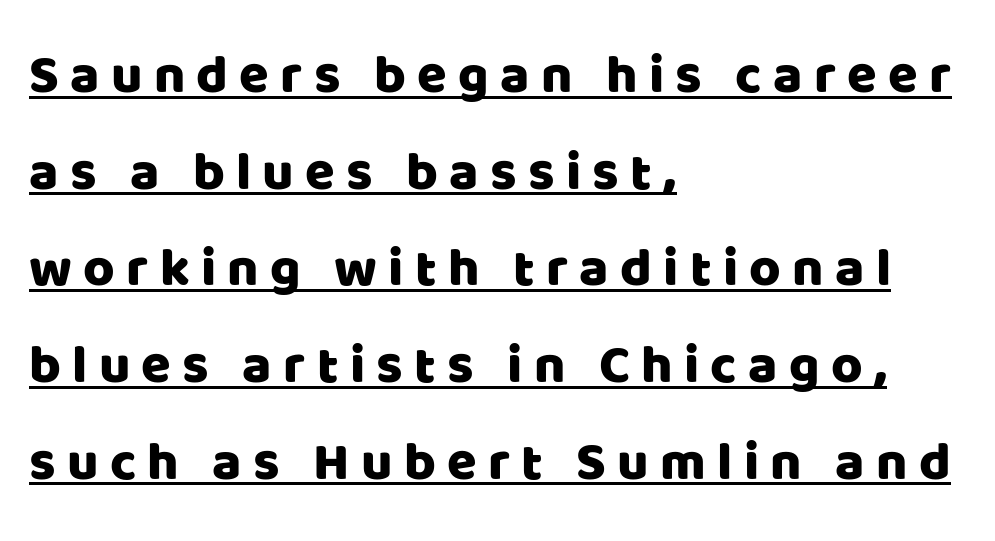
The image shows 54 px sans-serif type, upright; set left-aligned, line spacing 1.79x, unusually wide letter spacing (+0.21 em), underlined; low stroke contrast and a large x-height.
